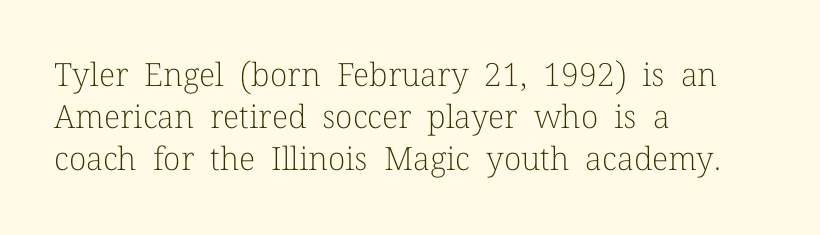
The image shows 32 px light serif type, upright; set left-aligned, normal line spacing (1.32x), normal letter spacing, not underlined; low stroke contrast and a medium x-height.
